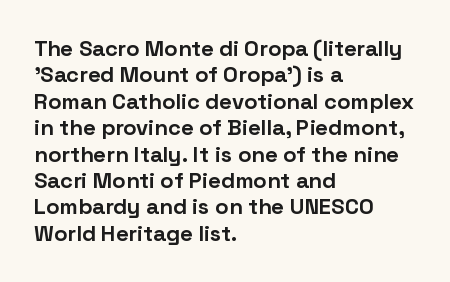
The image shows 22 px bold type, upright; set left-aligned, line spacing 1.2x, normal letter spacing, not underlined.
